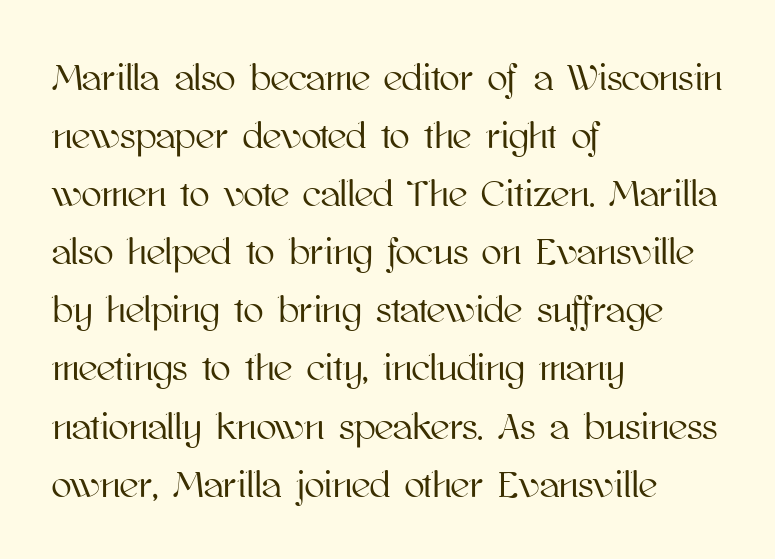
{"italic": "no", "width": "normal", "stroke_contrast": "high", "x_height": "medium", "monospaced": "no", "underline": "no", "align": "left", "line_spacing": "normal", "line_spacing_ratio": 1.57, "letter_spacing": "normal", "letter_spacing_em": 0.0, "glyph_px": 37}
